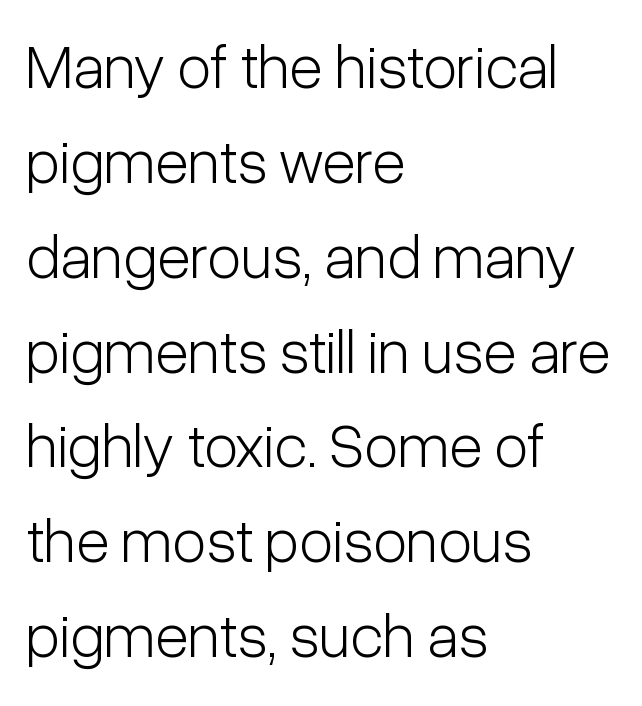
Q: Is the text bold? A: No.
Q: Is the text italic (slanted)? A: No, it is upright.
Q: Is the typeface a serif or a sans-serif typeface? A: Sans-serif.
Q: Is the text underlined? A: No.
Q: How is the paragraph aligned? A: Left-aligned.
Q: Is the spacing between letters normal or unusually wide? A: Normal.
Q: Is the spacing between lines tight, normal or loose? A: Normal.
Q: Width (condensed, normal, or wide)? A: Condensed.
Q: Stroke contrast? A: Low.
Q: x-height? A: Medium.
Q: Monospaced? A: No.
